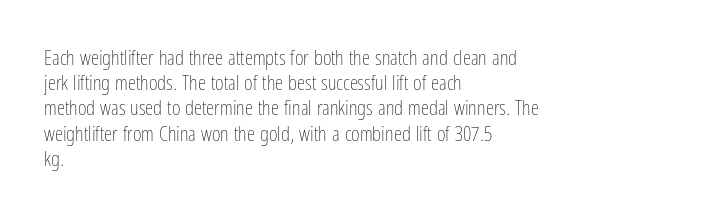
Q: Is the text bold? A: No.
Q: Is the text italic (slanted)? A: No, it is upright.
Q: Is the text underlined? A: No.
Q: How is the paragraph aligned? A: Left-aligned.
Q: Is the spacing between letters normal or unusually wide? A: Normal.
